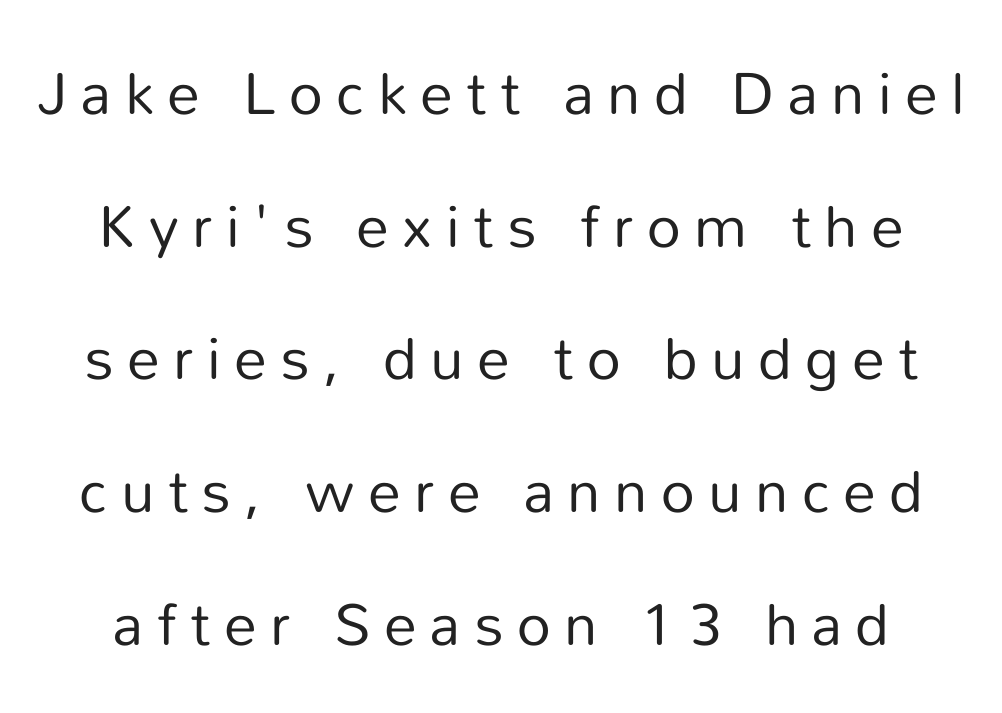
{"serif": "no", "italic": "no", "bold": "no", "weight": "regular", "width": "normal", "stroke_contrast": "low", "x_height": "medium", "monospaced": "no", "underline": "no", "line_spacing": "loose", "line_spacing_ratio": 2.25, "letter_spacing": "wide", "letter_spacing_em": 0.23, "glyph_px": 59}
